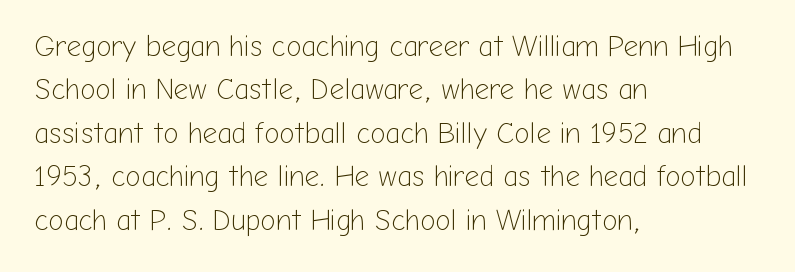
Q: Is the text bold? A: No.
Q: Is the text italic (slanted)? A: No, it is upright.
Q: Is the typeface a serif or a sans-serif typeface? A: Sans-serif.
Q: Is the text underlined? A: No.
Q: How is the paragraph aligned? A: Left-aligned.
Q: Is the spacing between letters normal or unusually wide? A: Normal.
Q: Is the spacing between lines tight, normal or loose? A: Normal.
Q: Width (condensed, normal, or wide)? A: Normal.
Q: Stroke contrast? A: Low.
Q: x-height? A: Medium.
Q: Monospaced? A: No.
